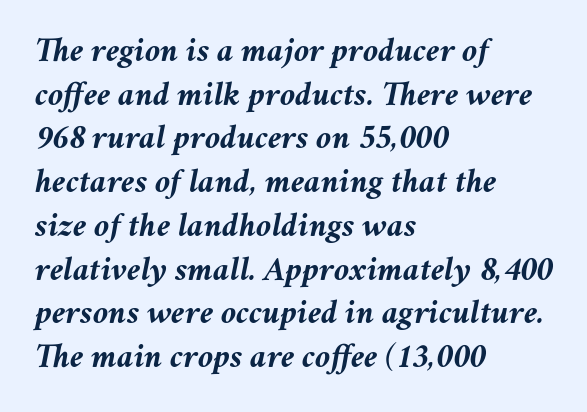
The gaps between neighbouring characters are ordinary and unremarkable. Summary of weight: heavy, a full bold. These lines sit exactly where default settings would place them. Leftover space on each line is placed entirely after the last word. The lettering tilts uniformly, giving the passage an italic look.
